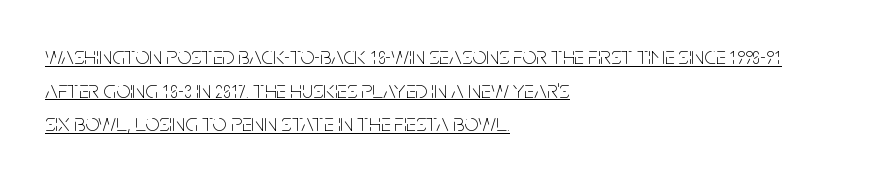
{"italic": "no", "bold": "no", "underline": "yes", "align": "left", "line_spacing": "normal", "line_spacing_ratio": 1.35, "letter_spacing": "normal", "letter_spacing_em": 0.0, "glyph_px": 25}
